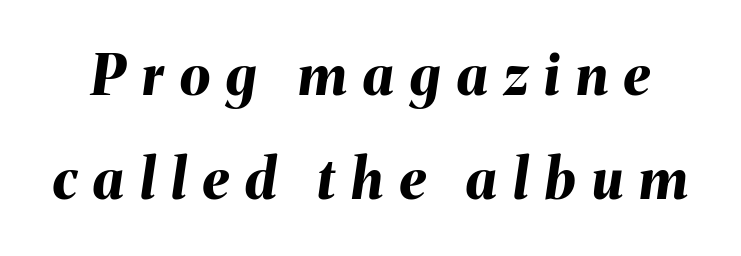
Q: Is the text bold? A: Yes.
Q: Is the text italic (slanted)? A: Yes, it leans right by about 8 degrees.
Q: Is the text underlined? A: No.
Q: Is the spacing between letters normal or unusually wide? A: Unusually wide.
Q: Is the spacing between lines tight, normal or loose? A: Loose.
Q: Width (condensed, normal, or wide)? A: Normal.
Q: Stroke contrast? A: Medium.
Q: x-height? A: Medium.
Q: Monospaced? A: No.
